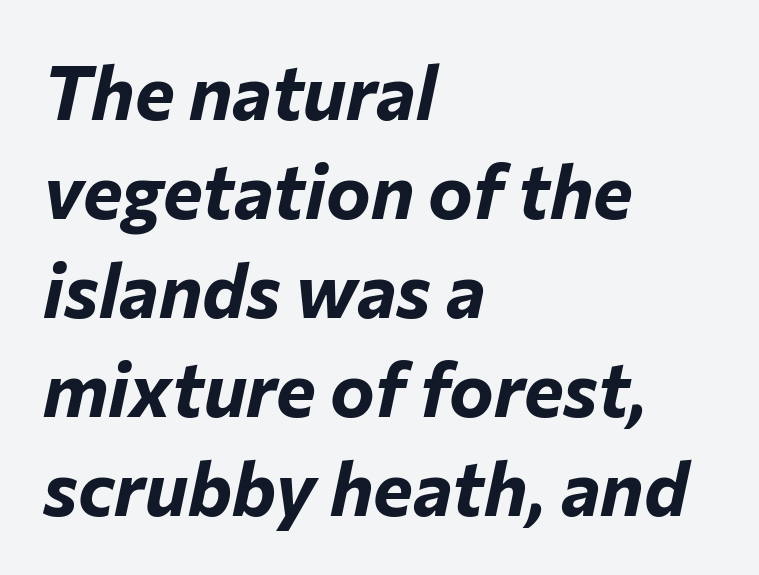
The image shows 75 px bold type, italic (leaning right); set left-aligned, normal line spacing (1.32x), normal letter spacing, not underlined; low stroke contrast and a medium x-height.
